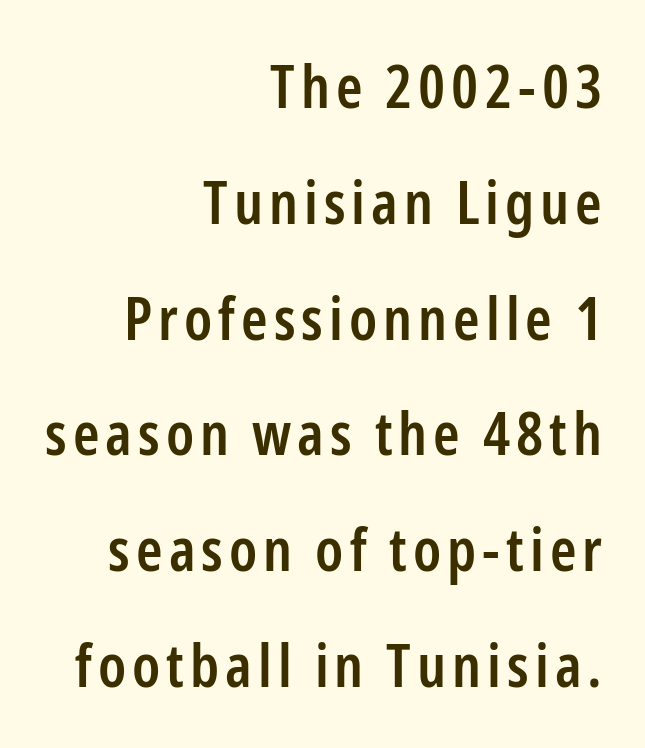
The image shows 60 px semibold, condensed sans-serif type, upright; set right-aligned, loose line spacing (1.93x), not underlined; low stroke contrast and a medium x-height.
